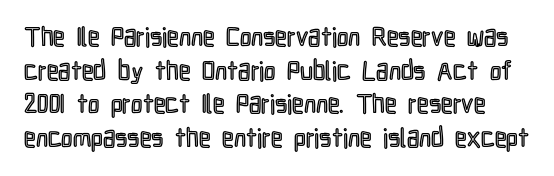
Vertical spacing — default. Nothing unusual about the tracking: characters are spaced as the font intends. Plain, unruled lines of type. Every character sits straight up, as roman type does.
